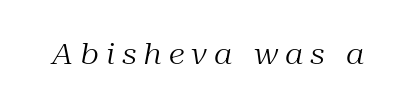
{"serif": "yes", "italic": "yes", "lean": "right", "slant_degrees": 10, "bold": "no", "weight": "regular", "width": "normal", "stroke_contrast": "medium", "x_height": "medium", "monospaced": "no", "underline": "no", "letter_spacing": "wide", "letter_spacing_em": 0.24, "glyph_px": 29}
